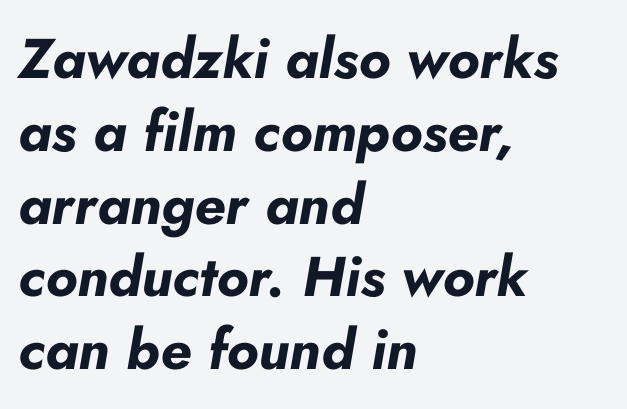
Words appear dense and cohesive because spacing is normal. The rows are spaced the way most documents space them. Do the characters align in a grid? No, the font is proportional. The face used here has a pronounced slope to its letters.
